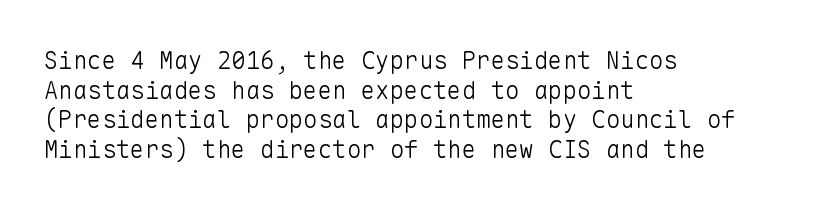
Q: Is the text bold? A: No.
Q: Is the text italic (slanted)? A: No, it is upright.
Q: Is the text underlined? A: No.
Q: How is the paragraph aligned? A: Left-aligned.
Q: Is the spacing between letters normal or unusually wide? A: Normal.
